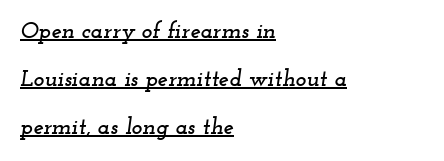
Q: Is the text italic (slanted)? A: Yes, it leans right by about 12 degrees.
Q: Is the text underlined? A: Yes.
Q: How is the paragraph aligned? A: Left-aligned.
Q: Is the spacing between letters normal or unusually wide? A: Normal.
Q: Is the spacing between lines tight, normal or loose? A: Loose.
